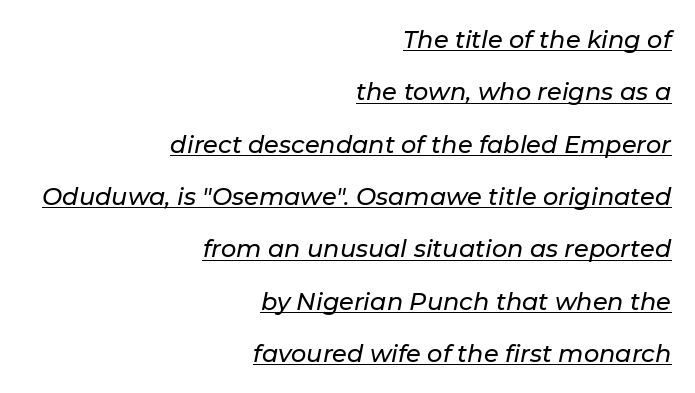
{"italic": "yes", "lean": "right", "slant_degrees": 11, "underline": "yes", "align": "right", "line_spacing": "loose", "line_spacing_ratio": 2.18, "letter_spacing": "normal", "letter_spacing_em": 0.0, "glyph_px": 24}
